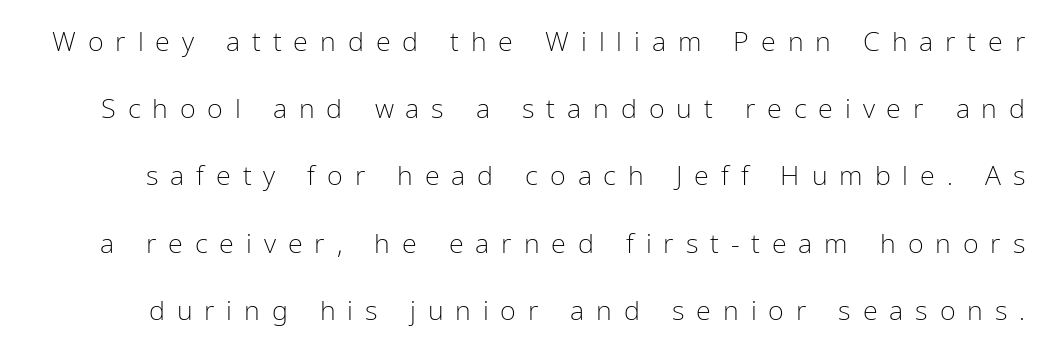
{"italic": "no", "bold": "no", "underline": "no", "line_spacing": "loose", "line_spacing_ratio": 2.49, "letter_spacing": "wide", "letter_spacing_em": 0.44, "glyph_px": 27}
